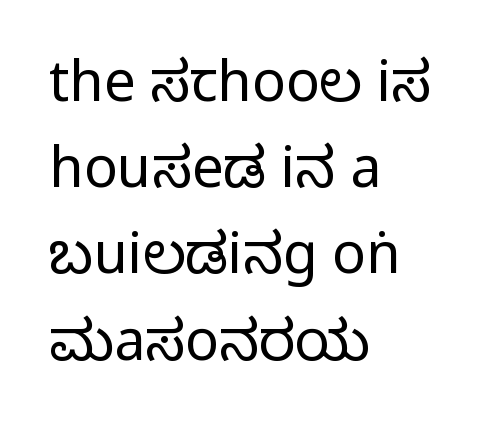
{"serif": "no", "italic": "no", "bold": "no", "weight": "regular", "width": "condensed", "stroke_contrast": "low", "x_height": "large", "monospaced": "no", "underline": "no", "align": "left", "line_spacing": "normal", "line_spacing_ratio": 1.54, "letter_spacing": "normal", "letter_spacing_em": 0.0, "glyph_px": 56}
